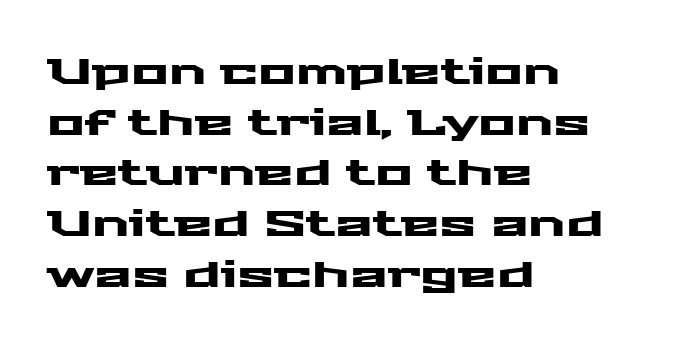
The image shows 35 px wide sans-serif type, upright; set left-aligned, normal line spacing (1.45x), normal letter spacing, not underlined; medium stroke contrast and a medium x-height.
